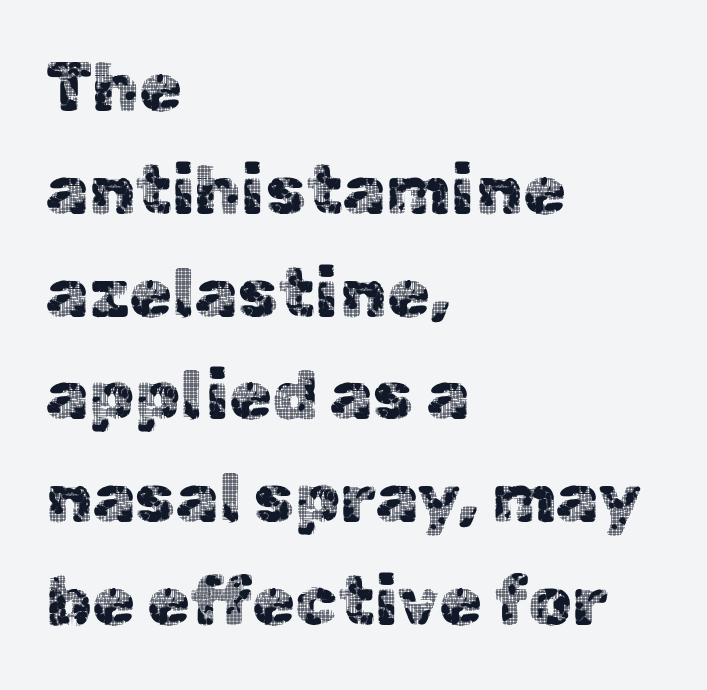
Q: Is the text italic (slanted)? A: No, it is upright.
Q: Is the typeface a serif or a sans-serif typeface? A: Sans-serif.
Q: Is the text underlined? A: No.
Q: How is the paragraph aligned? A: Left-aligned.
Q: Is the spacing between letters normal or unusually wide? A: Normal.
Q: Is the spacing between lines tight, normal or loose? A: Normal.
Q: Width (condensed, normal, or wide)? A: Normal.
Q: x-height? A: Medium.
Q: Monospaced? A: No.
